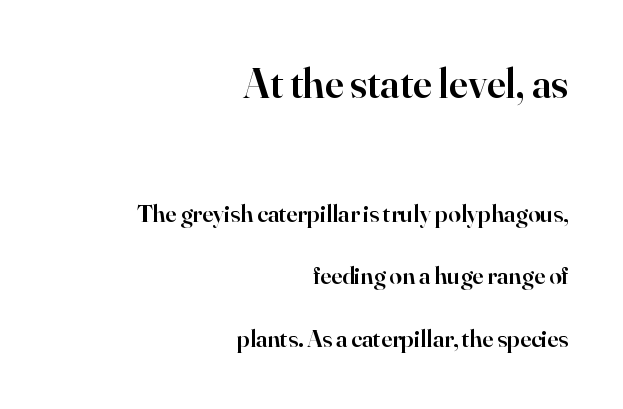
Q: Is the text bold? A: Semi-bold.
Q: Is the text italic (slanted)? A: No, it is upright.
Q: Is the typeface a serif or a sans-serif typeface? A: Serif.
Q: Is the text underlined? A: No.
Q: How is the paragraph aligned? A: Right-aligned.
Q: Is the spacing between letters normal or unusually wide? A: Normal.
Q: Is the spacing between lines tight, normal or loose? A: Loose.
Q: Which block of text is set in a larger size, the first (top) or the second (bottom)? A: The first (top) one.
Q: Width (condensed, normal, or wide)? A: Normal.
Q: Stroke contrast? A: High.
Q: x-height? A: Small.
Q: Monospaced? A: No.
